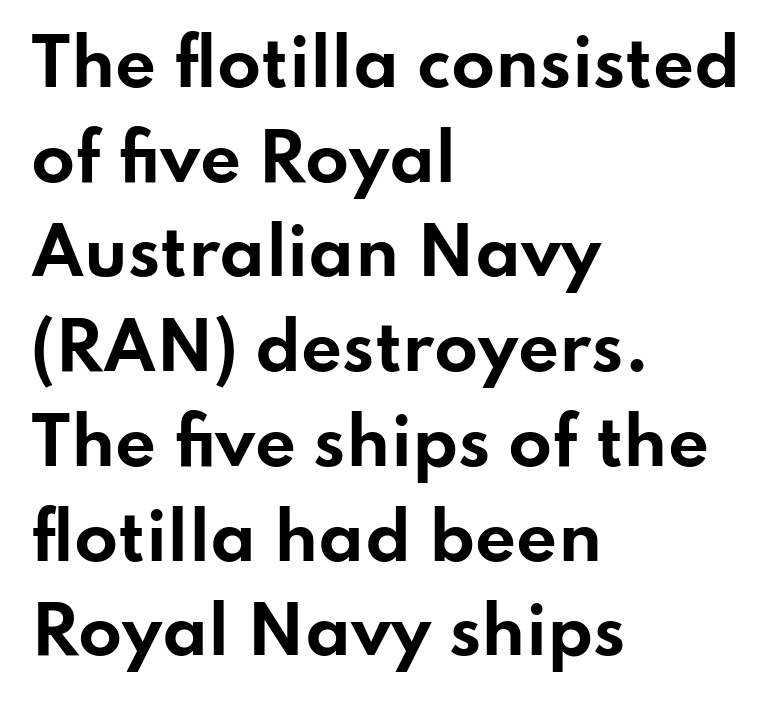
Unlike italic type, these characters show no tilt at all. Line spacing here is normal. Nothing unusual about the tracking: characters are spaced as the font intends. Look at the bottom of the vertical strokes: they stop flat, with no serifs.
